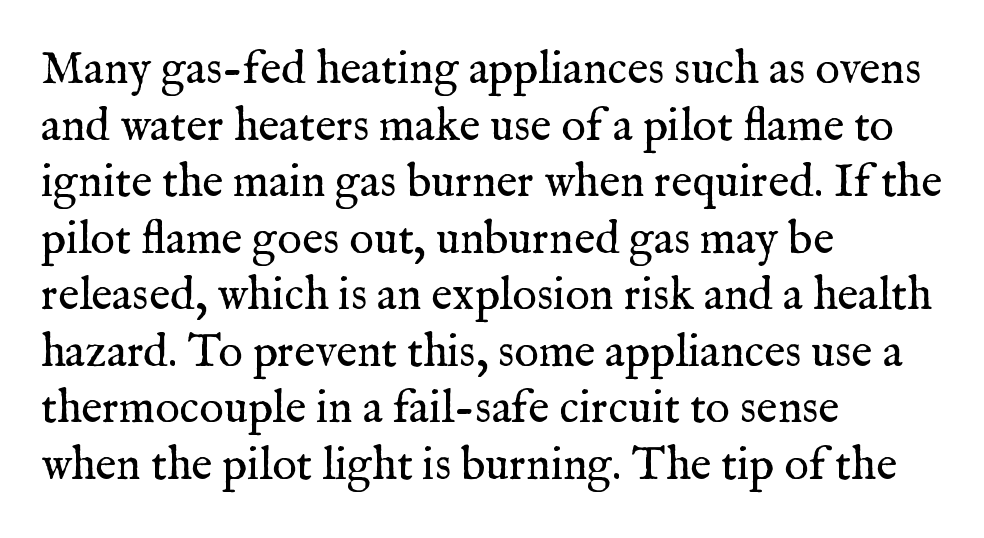
Q: Is the text bold? A: No.
Q: Is the text italic (slanted)? A: No, it is upright.
Q: Is the typeface a serif or a sans-serif typeface? A: Serif.
Q: Is the text underlined? A: No.
Q: How is the paragraph aligned? A: Left-aligned.
Q: Is the spacing between letters normal or unusually wide? A: Normal.
Q: Width (condensed, normal, or wide)? A: Normal.
Q: Stroke contrast? A: Medium.
Q: x-height? A: Medium.
Q: Monospaced? A: No.
